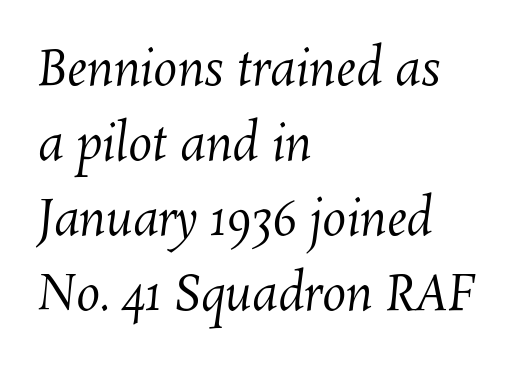
{"bold": "no", "weight": "regular", "width": "normal", "stroke_contrast": "medium", "x_height": "medium", "monospaced": "no", "underline": "no", "align": "left", "line_spacing": "normal", "line_spacing_ratio": 1.56, "letter_spacing": "normal", "letter_spacing_em": 0.0, "glyph_px": 48}
